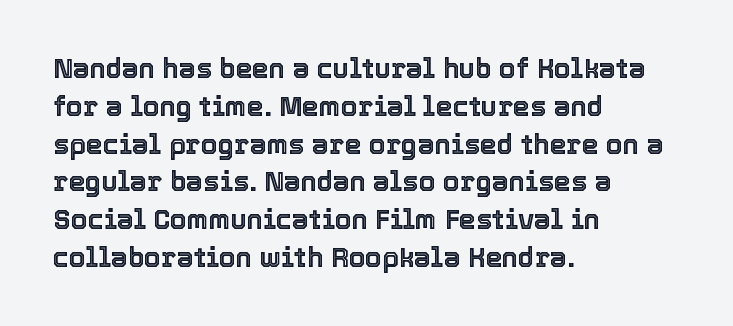
The image shows 27 px text type, upright; set left-aligned, normal line spacing (1.4x), normal letter spacing, not underlined.
